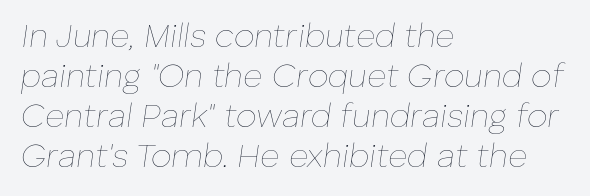
{"italic": "yes", "lean": "right", "slant_degrees": 8, "bold": "no", "weight": "thin", "width": "normal", "stroke_contrast": "low", "x_height": "medium", "monospaced": "no", "underline": "no", "align": "left", "line_spacing_ratio": 1.21, "letter_spacing": "normal", "letter_spacing_em": 0.0, "glyph_px": 33}
